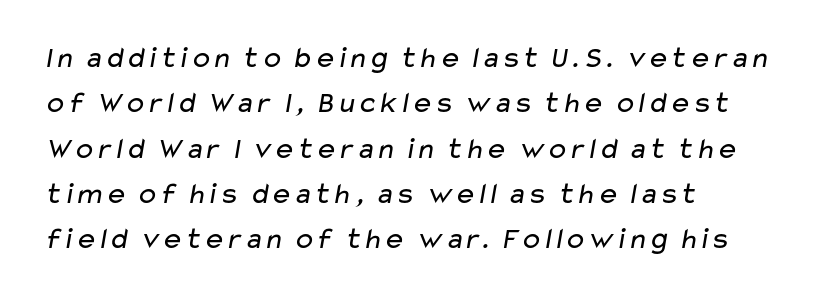
The image shows 30 px regular-weight, wide sans-serif type; set left-aligned, normal line spacing (1.51x), normal letter spacing, not underlined; low stroke contrast and a medium x-height.
